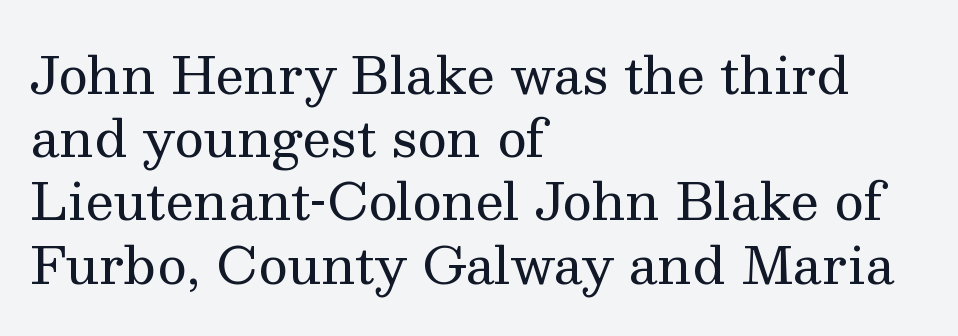
Q: Is the text bold? A: No.
Q: Is the text italic (slanted)? A: No, it is upright.
Q: Is the typeface a serif or a sans-serif typeface? A: Serif.
Q: Is the text underlined? A: No.
Q: How is the paragraph aligned? A: Left-aligned.
Q: Is the spacing between letters normal or unusually wide? A: Normal.
Q: Width (condensed, normal, or wide)? A: Normal.
Q: Stroke contrast? A: Medium.
Q: x-height? A: Medium.
Q: Monospaced? A: No.
